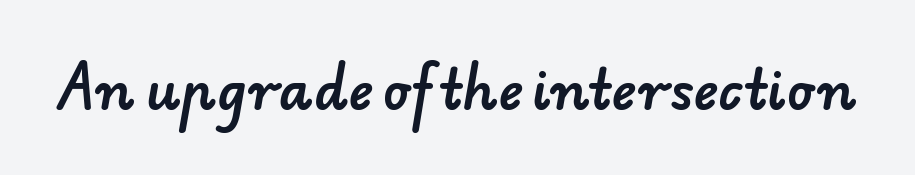
{"serif": "no", "width": "normal", "stroke_contrast": "low", "x_height": "small", "monospaced": "no", "underline": "no", "letter_spacing": "normal", "letter_spacing_em": 0.0, "glyph_px": 53}
